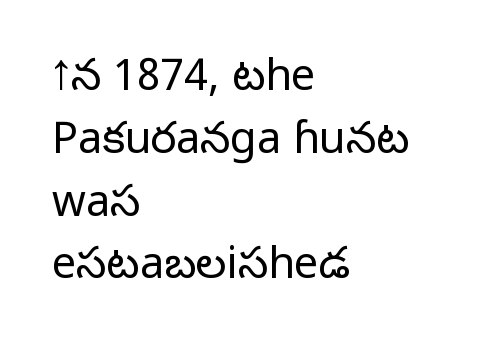
{"serif": "no", "italic": "no", "bold": "no", "weight": "light", "width": "normal", "stroke_contrast": "low", "x_height": "medium", "monospaced": "no", "underline": "no", "align": "left", "line_spacing": "normal", "line_spacing_ratio": 1.46, "letter_spacing": "normal", "letter_spacing_em": 0.0, "glyph_px": 43}
